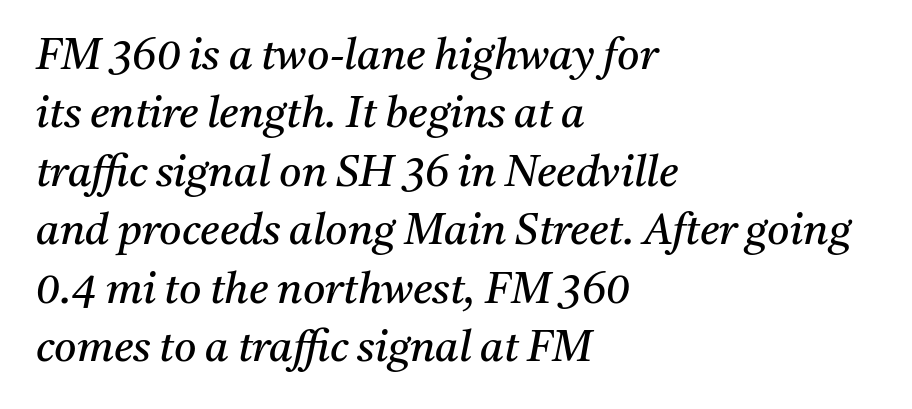
The image shows 43 px regular-weight serif type, italic (leaning right); set left-aligned, normal line spacing (1.36x), normal letter spacing, not underlined; medium stroke contrast and a medium x-height.
